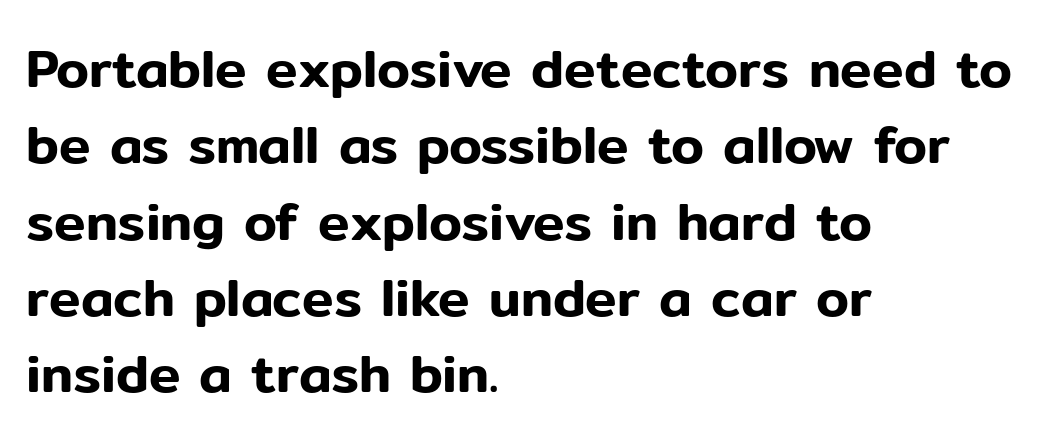
{"serif": "no", "italic": "no", "width": "normal", "stroke_contrast": "low", "x_height": "medium", "monospaced": "no", "underline": "no", "align": "left", "line_spacing": "normal", "line_spacing_ratio": 1.44, "letter_spacing": "normal", "letter_spacing_em": 0.0, "glyph_px": 53}
